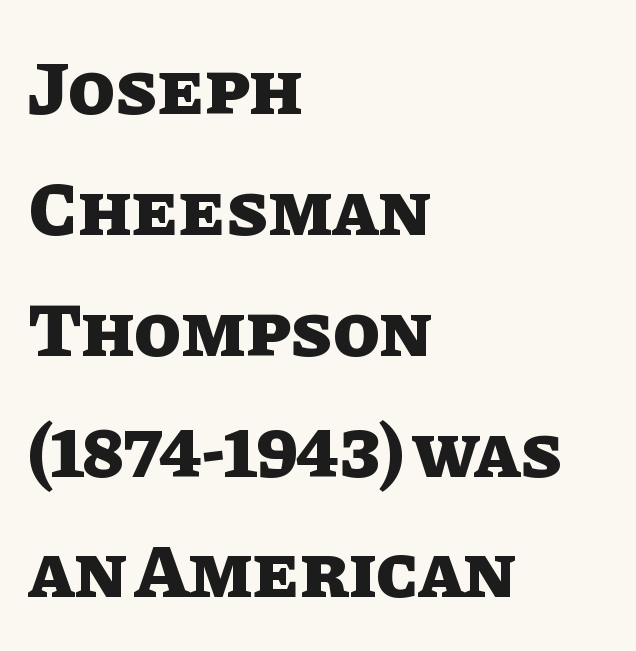
{"italic": "no", "bold": "yes", "weight": "heavy", "width": "normal", "stroke_contrast": "low", "x_height": "large", "monospaced": "no", "underline": "no", "align": "left", "line_spacing": "normal", "line_spacing_ratio": 1.59, "letter_spacing": "normal", "letter_spacing_em": 0.0, "glyph_px": 76}
